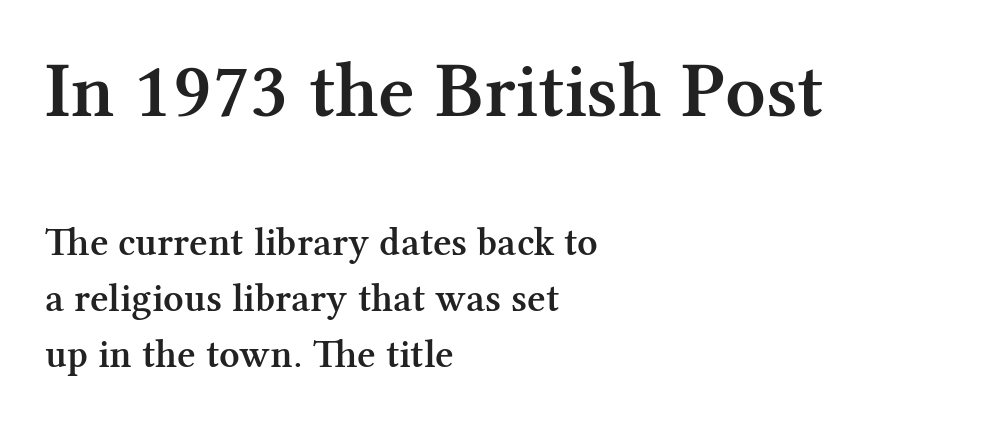
{"serif": "yes", "italic": "no", "bold": "semi", "weight": "semibold", "width": "normal", "stroke_contrast": "medium", "x_height": "medium", "monospaced": "no", "underline": "no", "align": "left", "line_spacing": "normal", "line_spacing_ratio": 1.4, "letter_spacing": "normal", "letter_spacing_em": 0.0, "larger_block": "first", "size_ratio": 1.98, "glyph_px": 79}
